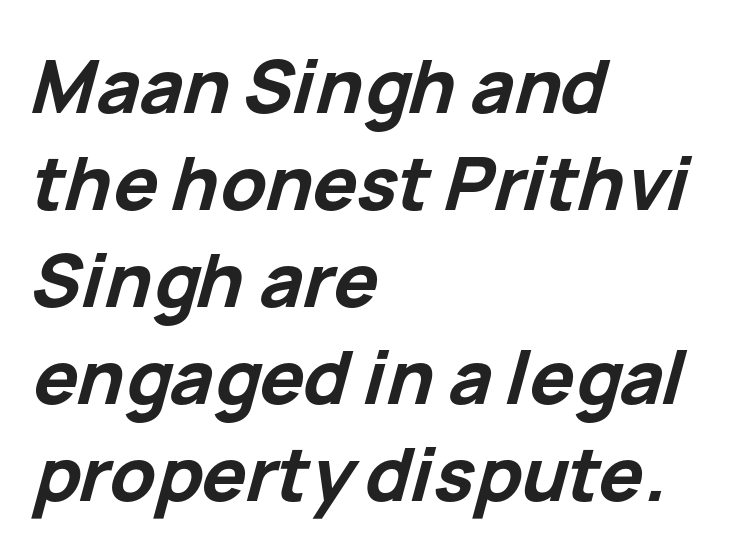
The image shows 74 px bold type, italic (leaning right); set left-aligned, normal line spacing (1.31x), normal letter spacing, not underlined; low stroke contrast and a medium x-height.
